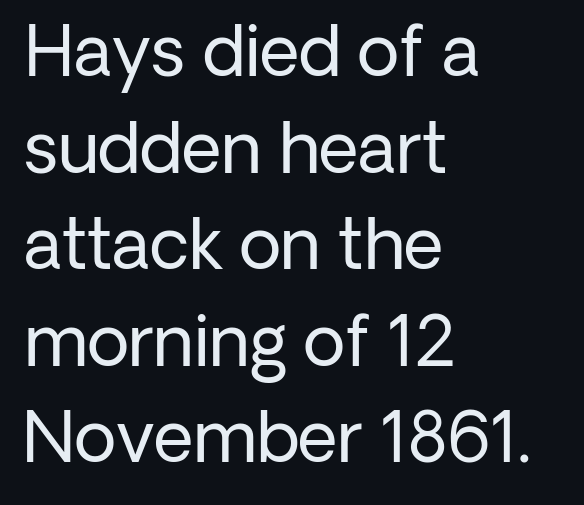
The image shows 69 px regular-weight sans-serif type, upright; set left-aligned, normal line spacing (1.4x), normal letter spacing, not underlined; low stroke contrast and a medium x-height.
